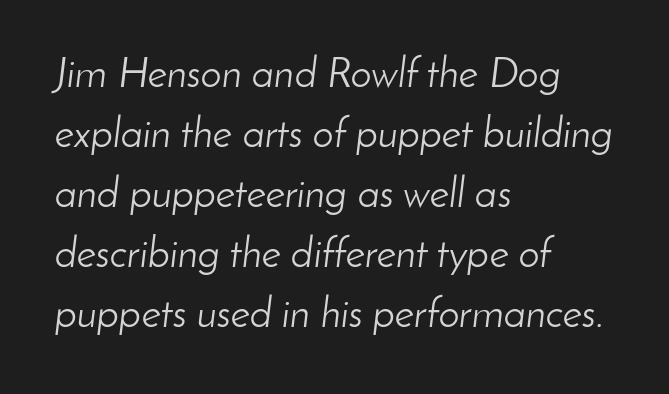
The image shows 42 px light type, italic (leaning right); set left-aligned, normal line spacing (1.43x), normal letter spacing, not underlined; low stroke contrast and a small x-height.
